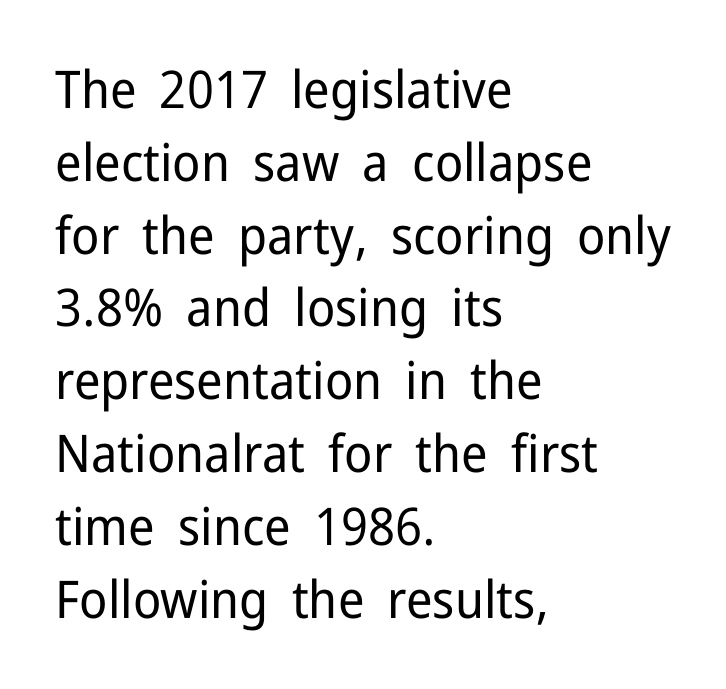
The image shows 52 px regular-weight sans-serif type, upright; set left-aligned, normal line spacing (1.4x), normal letter spacing, not underlined; low stroke contrast and a medium x-height.
